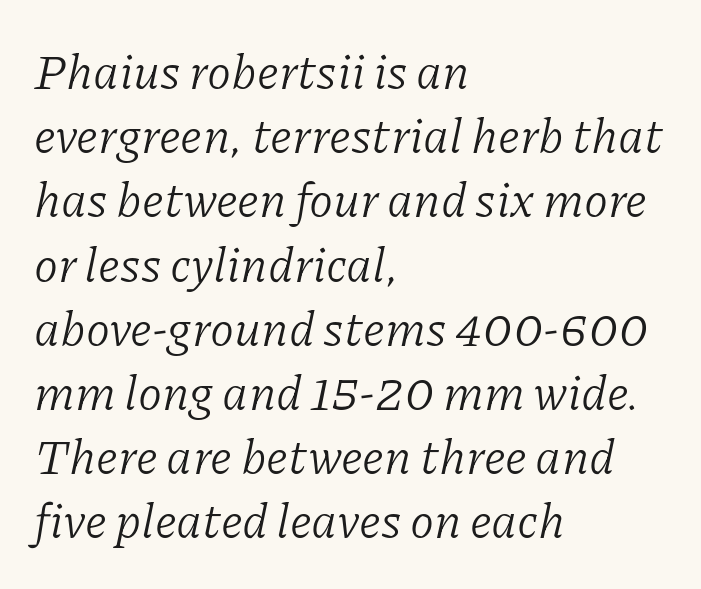
{"serif": "yes", "italic": "yes", "lean": "right", "slant_degrees": 11, "bold": "no", "weight": "light", "width": "normal", "stroke_contrast": "low", "x_height": "medium", "monospaced": "no", "underline": "no", "align": "left", "line_spacing": "normal", "line_spacing_ratio": 1.31, "letter_spacing": "normal", "letter_spacing_em": 0.0, "glyph_px": 49}
